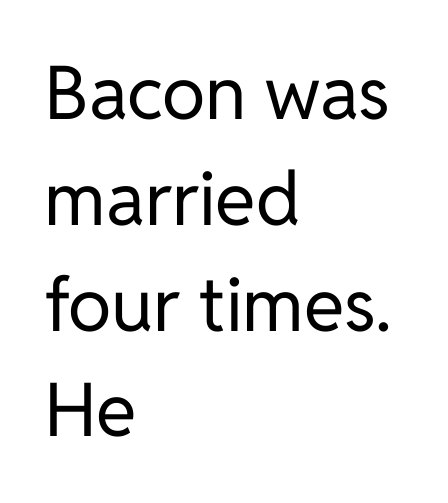
Q: Is the text bold? A: No.
Q: Is the text italic (slanted)? A: No, it is upright.
Q: Is the typeface a serif or a sans-serif typeface? A: Sans-serif.
Q: Is the text underlined? A: No.
Q: How is the paragraph aligned? A: Left-aligned.
Q: Is the spacing between letters normal or unusually wide? A: Normal.
Q: Is the spacing between lines tight, normal or loose? A: Normal.
Q: Width (condensed, normal, or wide)? A: Normal.
Q: Stroke contrast? A: Low.
Q: x-height? A: Medium.
Q: Monospaced? A: No.
